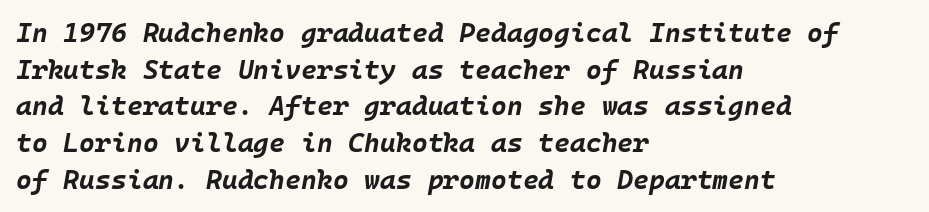
The image shows 27 px bold type, italic (leaning right); set left-aligned, normal line spacing (1.36x), normal letter spacing, not underlined.
